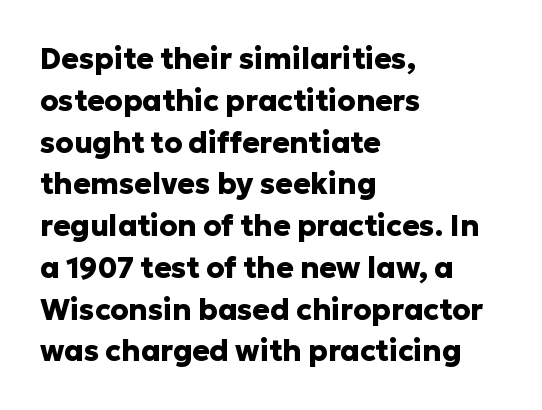
Words appear dense and cohesive because spacing is normal. Unlike a traditional serif, this face leaves its strokes unadorned. The lines sit at an ordinary, default distance from one another. Horizontally, the lines are justified to the leading edge only. Chunky letters — that's bold for sure.
